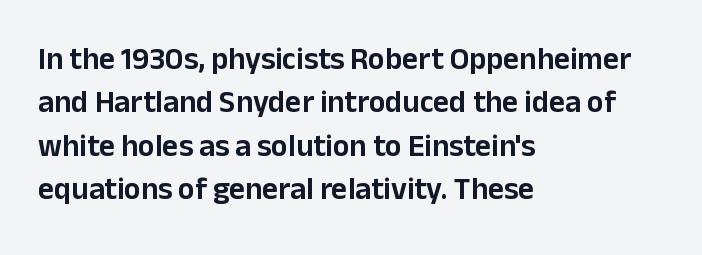
Q: Is the text italic (slanted)? A: No, it is upright.
Q: Is the typeface a serif or a sans-serif typeface? A: Sans-serif.
Q: Is the text underlined? A: No.
Q: How is the paragraph aligned? A: Left-aligned.
Q: Is the spacing between letters normal or unusually wide? A: Normal.
Q: Is the spacing between lines tight, normal or loose? A: Normal.
Q: Width (condensed, normal, or wide)? A: Normal.
Q: Stroke contrast? A: Low.
Q: x-height? A: Medium.
Q: Monospaced? A: No.
